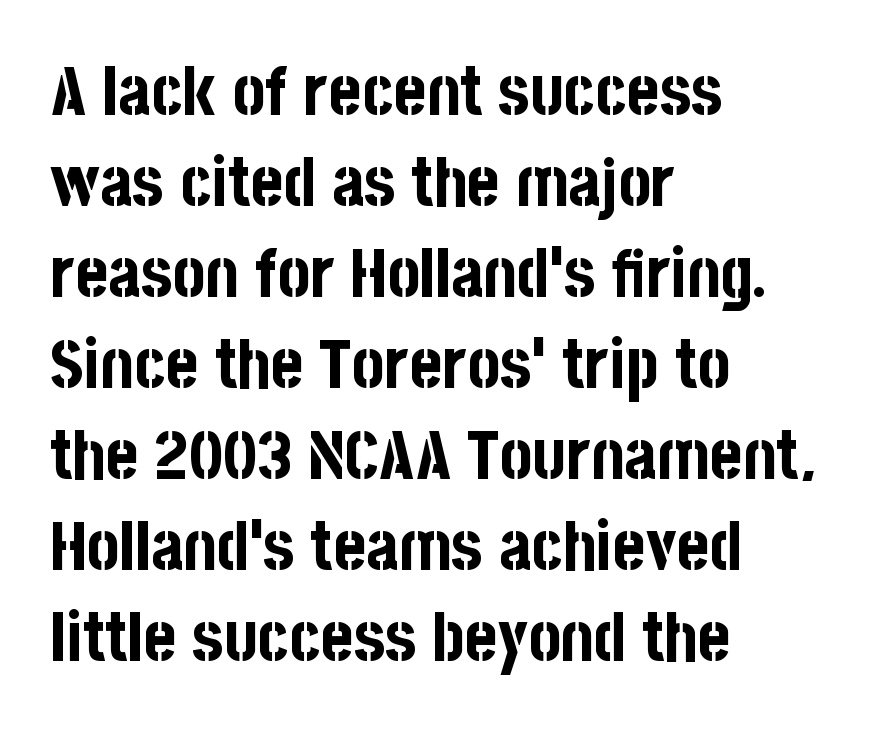
{"serif": "no", "italic": "no", "bold": "yes", "weight": "bold", "width": "condensed", "stroke_contrast": "low", "x_height": "large", "monospaced": "no", "underline": "no", "align": "left", "line_spacing": "normal", "line_spacing_ratio": 1.32, "letter_spacing": "normal", "letter_spacing_em": 0.0, "glyph_px": 69}
